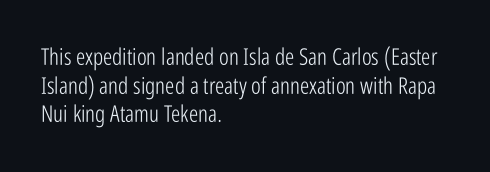
The image shows 23 px text type, upright; set left-aligned, normal line spacing (1.25x), normal letter spacing, not underlined.
